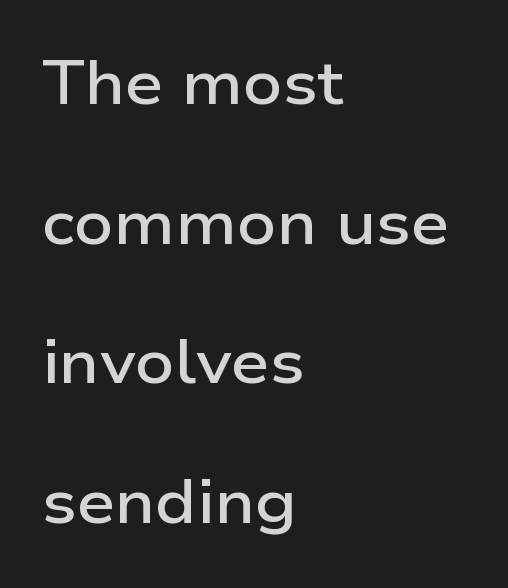
{"serif": "no", "italic": "no", "bold": "semi", "weight": "semibold", "width": "wide", "stroke_contrast": "low", "x_height": "medium", "monospaced": "no", "underline": "no", "align": "left", "line_spacing": "loose", "line_spacing_ratio": 2.29, "letter_spacing": "normal", "letter_spacing_em": 0.0, "glyph_px": 61}
